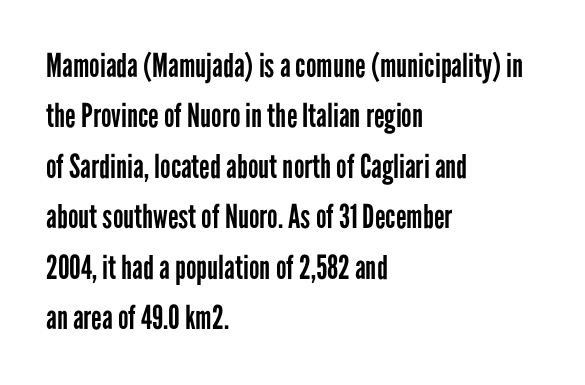
{"serif": "no", "italic": "no", "bold": "no", "weight": "regular", "width": "condensed", "stroke_contrast": "low", "x_height": "medium", "monospaced": "no", "underline": "no", "align": "left", "line_spacing": "normal", "line_spacing_ratio": 1.53, "letter_spacing": "normal", "letter_spacing_em": 0.0, "glyph_px": 33}
